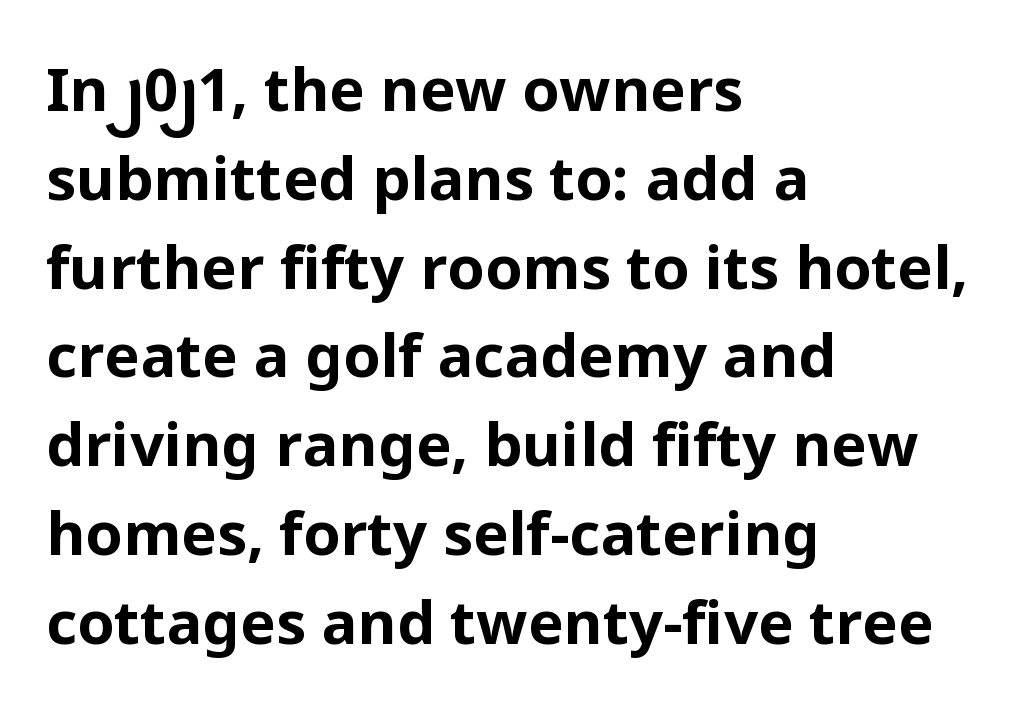
{"serif": "no", "italic": "no", "bold": "yes", "weight": "bold", "width": "normal", "stroke_contrast": "low", "x_height": "medium", "monospaced": "no", "underline": "no", "align": "left", "line_spacing": "normal", "line_spacing_ratio": 1.48, "letter_spacing": "normal", "letter_spacing_em": 0.0, "glyph_px": 60}
